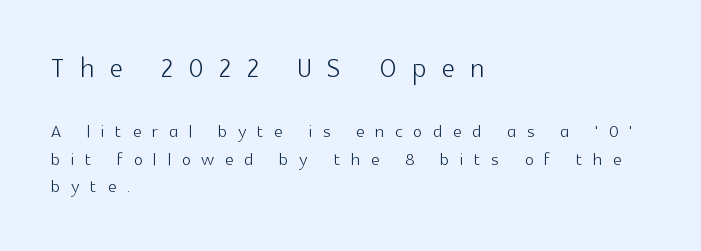
Q: Is the text bold? A: No.
Q: Is the text italic (slanted)? A: No, it is upright.
Q: Is the typeface a serif or a sans-serif typeface? A: Sans-serif.
Q: Is the text underlined? A: No.
Q: How is the paragraph aligned? A: Left-aligned.
Q: Is the spacing between letters normal or unusually wide? A: Unusually wide.
Q: Is the spacing between lines tight, normal or loose? A: Tight.
Q: Which block of text is set in a larger size, the first (top) or the second (bottom)? A: The first (top) one.
Q: Width (condensed, normal, or wide)? A: Normal.
Q: x-height? A: Medium.
Q: Monospaced? A: No.
